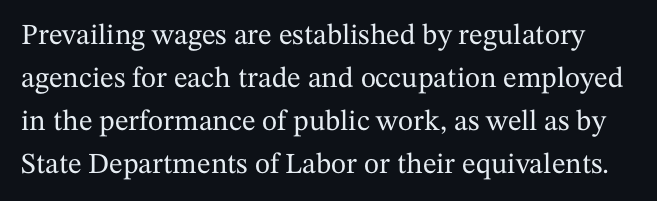
The image shows 29 px serif type, upright; set normal line spacing (1.48x), normal letter spacing, not underlined; medium stroke contrast and a medium x-height.
